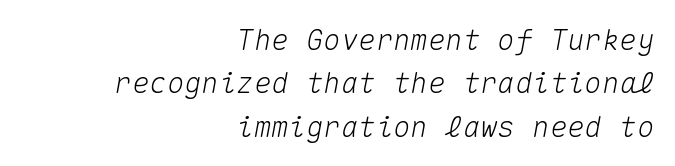
{"italic": "yes", "lean": "right", "slant_degrees": 10, "width": "normal", "stroke_contrast": "medium", "x_height": "medium", "monospaced": "yes", "underline": "no", "align": "right", "line_spacing": "normal", "line_spacing_ratio": 1.5, "letter_spacing": "normal", "letter_spacing_em": 0.0, "glyph_px": 29}
